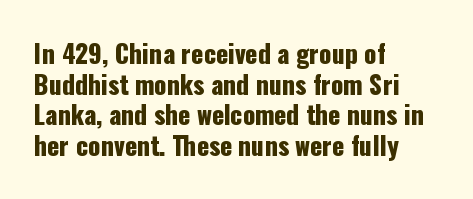
{"italic": "no", "underline": "no", "align": "left", "line_spacing_ratio": 1.23, "letter_spacing": "normal", "letter_spacing_em": 0.0, "glyph_px": 25}
